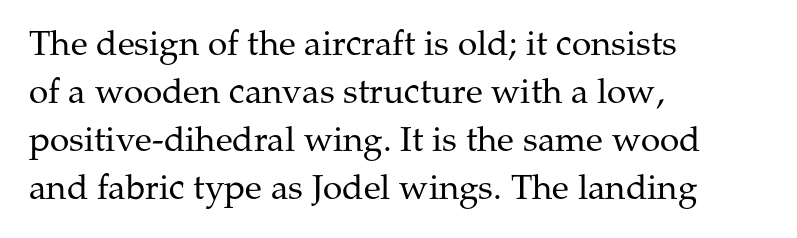
Q: Is the text bold? A: No.
Q: Is the text italic (slanted)? A: No, it is upright.
Q: Is the typeface a serif or a sans-serif typeface? A: Serif.
Q: Is the text underlined? A: No.
Q: How is the paragraph aligned? A: Left-aligned.
Q: Is the spacing between letters normal or unusually wide? A: Normal.
Q: Is the spacing between lines tight, normal or loose? A: Normal.
Q: Width (condensed, normal, or wide)? A: Normal.
Q: Stroke contrast? A: Medium.
Q: x-height? A: Medium.
Q: Monospaced? A: No.
